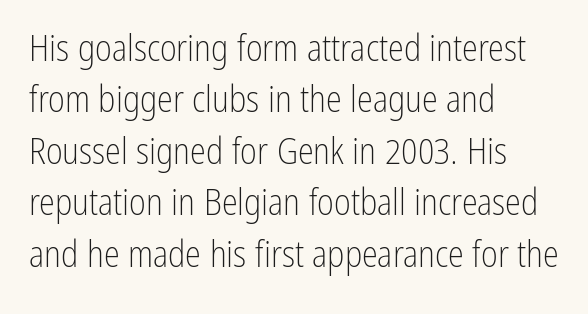
Q: Is the text bold? A: No.
Q: Is the text italic (slanted)? A: No, it is upright.
Q: Is the typeface a serif or a sans-serif typeface? A: Sans-serif.
Q: Is the text underlined? A: No.
Q: How is the paragraph aligned? A: Left-aligned.
Q: Is the spacing between letters normal or unusually wide? A: Normal.
Q: Is the spacing between lines tight, normal or loose? A: Normal.
Q: Width (condensed, normal, or wide)? A: Condensed.
Q: Stroke contrast? A: Low.
Q: x-height? A: Medium.
Q: Monospaced? A: No.
